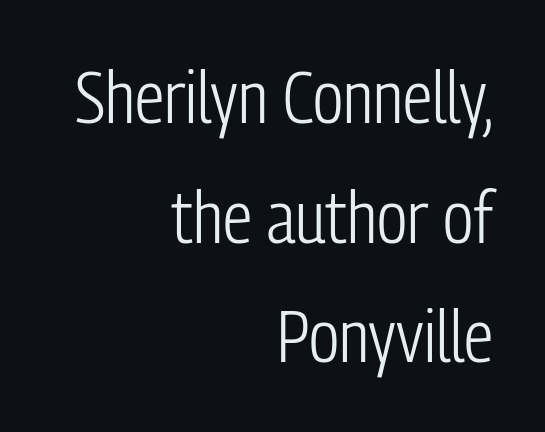
The image shows 73 px light, condensed sans-serif type, upright; set right-aligned, normal line spacing (1.64x), normal letter spacing, not underlined; low stroke contrast and a medium x-height.
